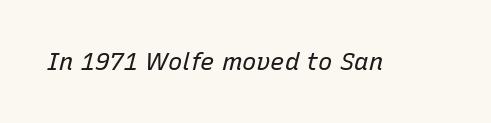
The image shows 24 px text type, italic (leaning right); set normal letter spacing, not underlined.
